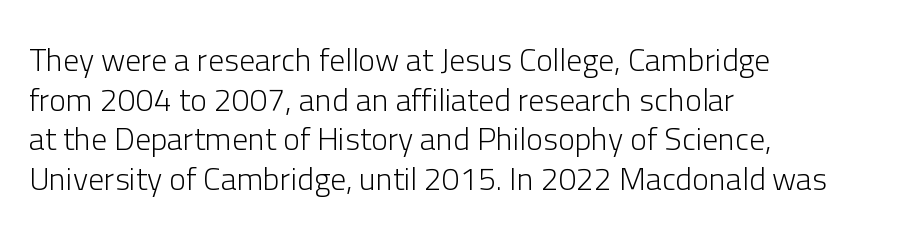
{"serif": "no", "italic": "no", "bold": "no", "weight": "light", "width": "normal", "stroke_contrast": "low", "x_height": "medium", "monospaced": "no", "underline": "no", "align": "left", "line_spacing_ratio": 1.24, "letter_spacing": "normal", "letter_spacing_em": 0.0, "glyph_px": 32}
